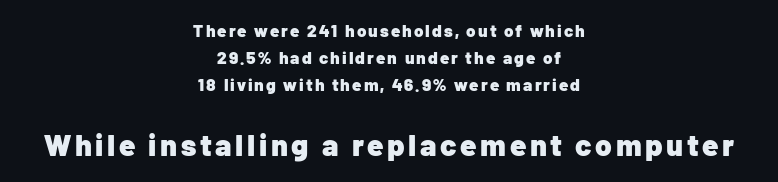
Here the second block reads like a headline and the first like body copy. Glance below the letters and you will spot only blank space. The rendering uses a bold face; every stroke is thick and dark. Is the block centered? Yes — each line is placed symmetrically about the middle. Does the leading feel generous? No, just average.
